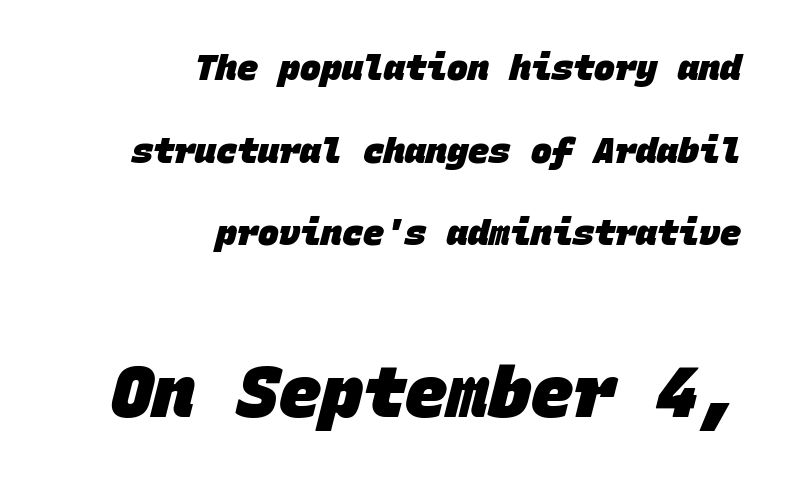
Q: Is the text bold? A: Yes.
Q: Is the typeface a serif or a sans-serif typeface? A: Sans-serif.
Q: Is the text underlined? A: No.
Q: How is the paragraph aligned? A: Right-aligned.
Q: Is the spacing between letters normal or unusually wide? A: Normal.
Q: Is the spacing between lines tight, normal or loose? A: Loose.
Q: Which block of text is set in a larger size, the first (top) or the second (bottom)? A: The second (bottom) one.
Q: Width (condensed, normal, or wide)? A: Normal.
Q: Stroke contrast? A: Low.
Q: x-height? A: Large.
Q: Monospaced? A: Yes.
